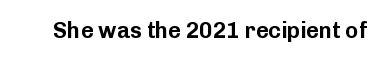
Tall strokes in this sample are plumb rather than angled. Short note: letters normally spaced. Lines of text with bare space underneath.
